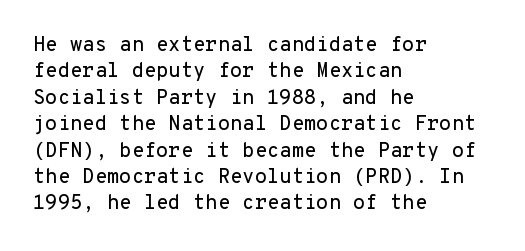
{"italic": "no", "underline": "no", "align": "left", "line_spacing": "normal", "line_spacing_ratio": 1.32, "letter_spacing": "normal", "letter_spacing_em": 0.0, "glyph_px": 20}
